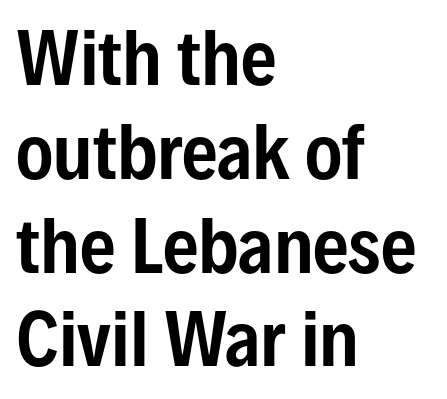
Proportional: the letters do not fall into vertical columns. The passage shown is not underscored anywhere. A typesetter would call this leading conventional body-copy spacing. Note: no serifs on the glyphs. This sample is left-justified, so line endings fall wherever the words run out.
